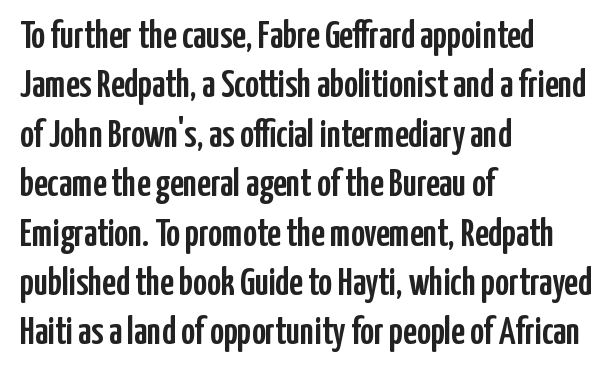
The letters stand upright; this is a roman face. This rendering uses left alignment, leaving the right contour irregular. Note the varied advance widths — an 'i' is clearly narrower than an 'm'. Decoration check: the copy has no underline.
